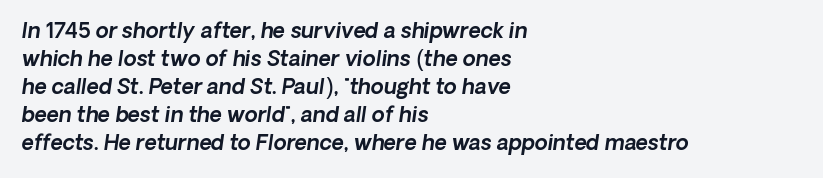
Horizontal bands of white between lines are of average thickness. Tracking value appears to be zero — textbook default spacing. The zone under the glyphs is completely vacant. Style check: oblique. The text block is weighted toward the left margin, trailing off unevenly rightward.
